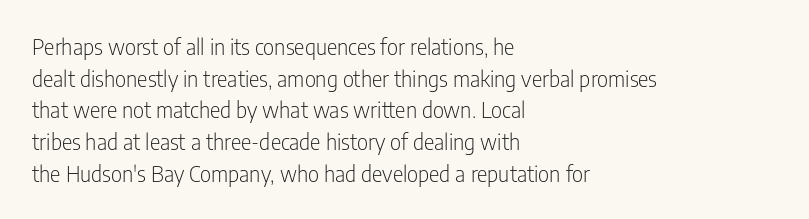
{"italic": "no", "bold": "no", "underline": "no", "align": "left", "line_spacing": "normal", "line_spacing_ratio": 1.44, "letter_spacing": "normal", "letter_spacing_em": 0.0, "glyph_px": 22}
